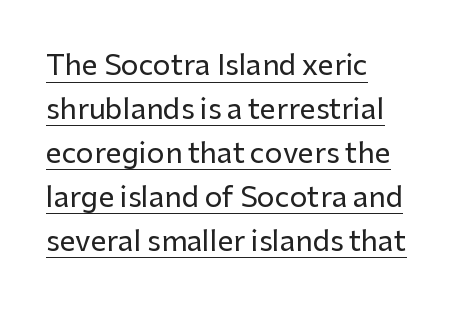
Q: Is the text italic (slanted)? A: No, it is upright.
Q: Is the typeface a serif or a sans-serif typeface? A: Sans-serif.
Q: Is the text underlined? A: Yes.
Q: How is the paragraph aligned? A: Left-aligned.
Q: Is the spacing between letters normal or unusually wide? A: Normal.
Q: Is the spacing between lines tight, normal or loose? A: Normal.
Q: Width (condensed, normal, or wide)? A: Normal.
Q: Stroke contrast? A: Low.
Q: x-height? A: Medium.
Q: Monospaced? A: No.
